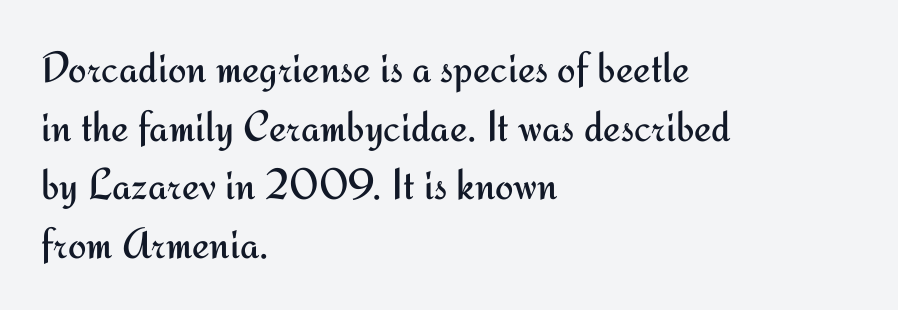
{"serif": "no", "italic": "no", "bold": "no", "weight": "regular", "width": "normal", "stroke_contrast": "medium", "x_height": "small", "monospaced": "no", "underline": "no", "align": "left", "line_spacing": "normal", "line_spacing_ratio": 1.33, "letter_spacing": "normal", "letter_spacing_em": 0.0, "glyph_px": 44}
